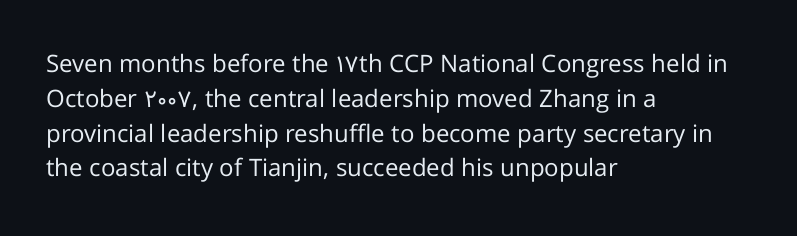
The image shows 24 px text type, upright; set left-aligned, normal line spacing (1.45x), normal letter spacing, not underlined.
